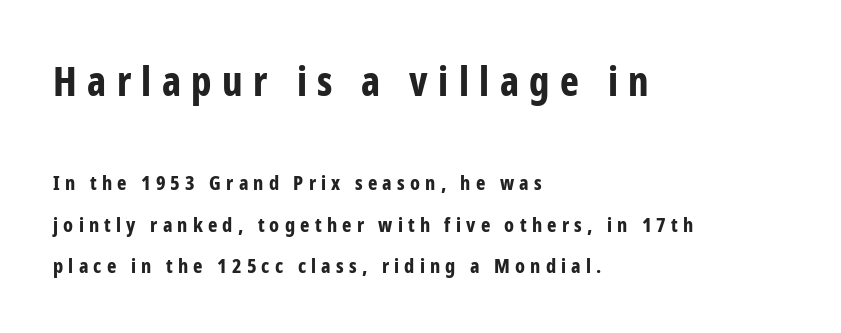
Q: Is the text bold? A: Yes.
Q: Is the text italic (slanted)? A: No, it is upright.
Q: Is the typeface a serif or a sans-serif typeface? A: Sans-serif.
Q: Is the text underlined? A: No.
Q: How is the paragraph aligned? A: Left-aligned.
Q: Is the spacing between letters normal or unusually wide? A: Unusually wide.
Q: Is the spacing between lines tight, normal or loose? A: Loose.
Q: Which block of text is set in a larger size, the first (top) or the second (bottom)? A: The first (top) one.
Q: Width (condensed, normal, or wide)? A: Condensed.
Q: Stroke contrast? A: Low.
Q: x-height? A: Medium.
Q: Monospaced? A: No.
